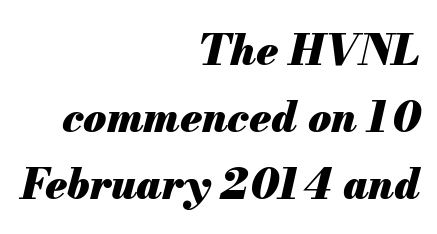
The image shows 42 px heavy type, italic (leaning right); set right-aligned, normal line spacing (1.6x), normal letter spacing, not underlined; medium stroke contrast and a small x-height.
